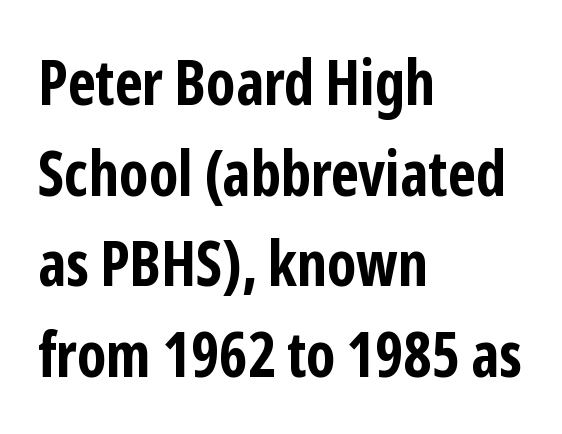
{"serif": "no", "italic": "no", "bold": "yes", "weight": "bold", "width": "condensed", "stroke_contrast": "low", "x_height": "medium", "monospaced": "no", "underline": "no", "align": "left", "line_spacing": "normal", "line_spacing_ratio": 1.46, "letter_spacing": "normal", "letter_spacing_em": 0.0, "glyph_px": 62}
